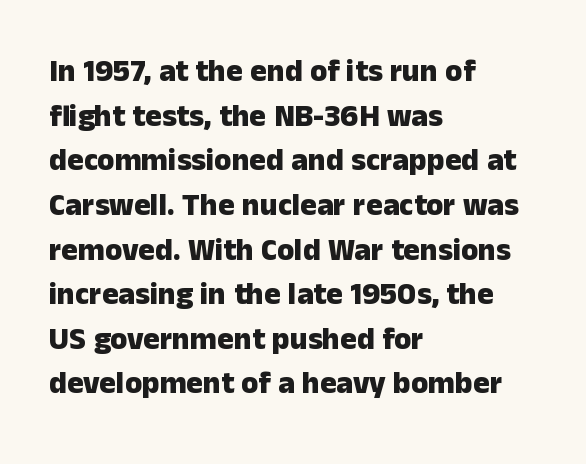
Q: Is the text bold? A: Yes.
Q: Is the text italic (slanted)? A: No, it is upright.
Q: Is the typeface a serif or a sans-serif typeface? A: Sans-serif.
Q: Is the text underlined? A: No.
Q: How is the paragraph aligned? A: Left-aligned.
Q: Is the spacing between letters normal or unusually wide? A: Normal.
Q: Is the spacing between lines tight, normal or loose? A: Normal.
Q: Width (condensed, normal, or wide)? A: Normal.
Q: Stroke contrast? A: Low.
Q: x-height? A: Medium.
Q: Monospaced? A: No.
